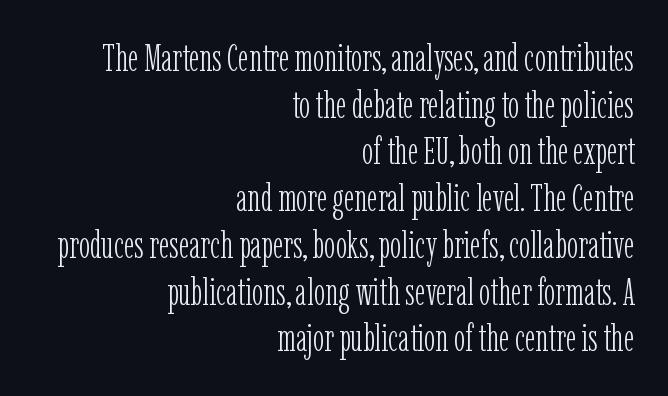
Q: Is the text bold? A: No.
Q: Is the text italic (slanted)? A: No, it is upright.
Q: Is the typeface a serif or a sans-serif typeface? A: Serif.
Q: Is the text underlined? A: No.
Q: How is the paragraph aligned? A: Right-aligned.
Q: Is the spacing between letters normal or unusually wide? A: Normal.
Q: Width (condensed, normal, or wide)? A: Condensed.
Q: Stroke contrast? A: Low.
Q: x-height? A: Medium.
Q: Monospaced? A: No.
